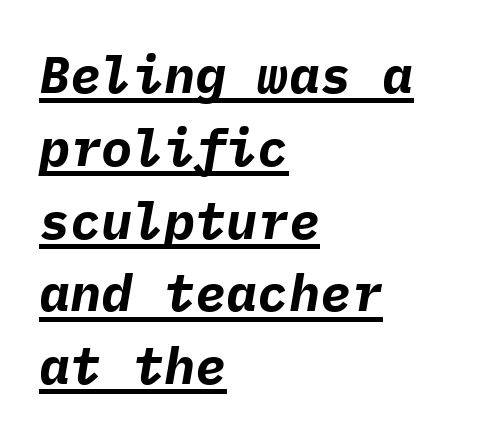
A student would call this left alignment; a typographer would say flush left, rag right. Reading down the column, the eye jumps a familiar distance to each next line. The letters march in equal steps, a hallmark of fixed-pitch type. Looks like someone drew a line under every word here. Default kerning and tracking; the words read as compact shapes.
